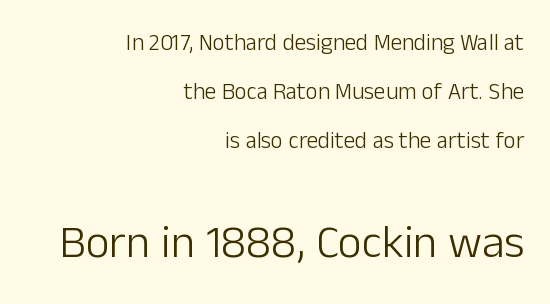
Words float on clear page, feet unadorned. Does the type have serifs? No, each stem ends abruptly. Letters have the restrained weight of plain body copy at most. The vertical gap from one line to the next is large. A typesetter would call this proportional, since set widths differ per character. The rendering anchors every line to the right-hand side.
